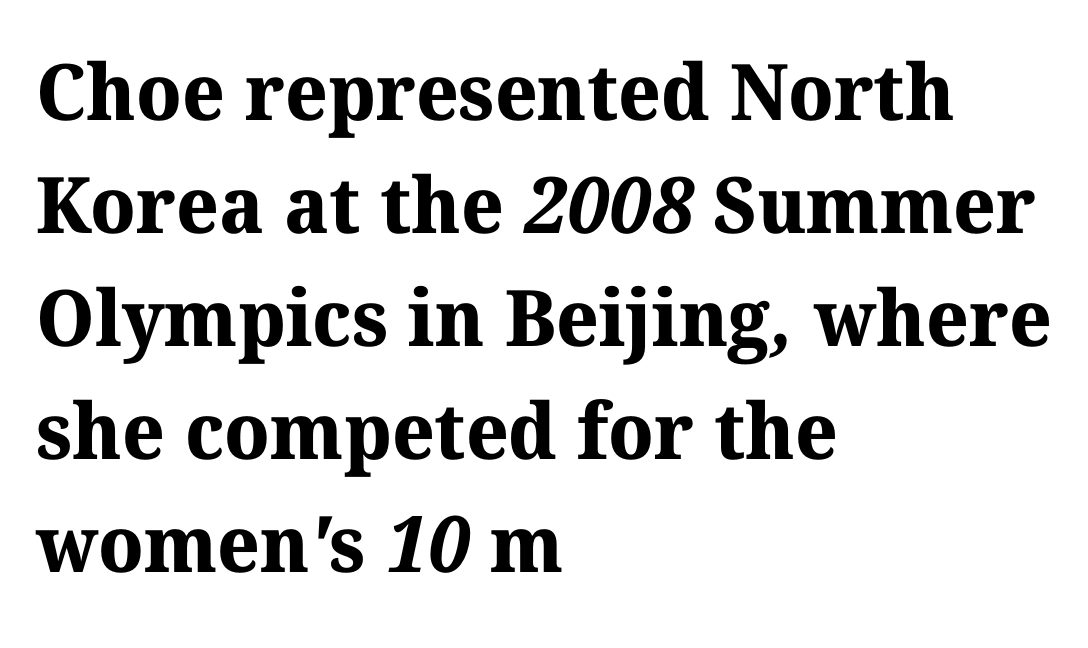
{"serif": "yes", "bold": "yes", "weight": "bold", "width": "normal", "stroke_contrast": "medium", "x_height": "medium", "monospaced": "no", "underline": "no", "align": "left", "line_spacing": "normal", "line_spacing_ratio": 1.45, "letter_spacing": "normal", "letter_spacing_em": 0.0, "glyph_px": 78}
